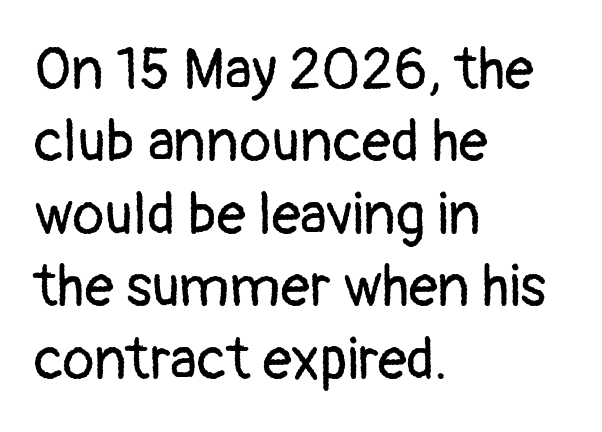
Q: Is the text bold? A: No.
Q: Is the text italic (slanted)? A: No, it is upright.
Q: Is the typeface a serif or a sans-serif typeface? A: Sans-serif.
Q: Is the text underlined? A: No.
Q: How is the paragraph aligned? A: Left-aligned.
Q: Is the spacing between letters normal or unusually wide? A: Normal.
Q: Is the spacing between lines tight, normal or loose? A: Normal.
Q: Width (condensed, normal, or wide)? A: Normal.
Q: Stroke contrast? A: Low.
Q: x-height? A: Medium.
Q: Monospaced? A: No.
